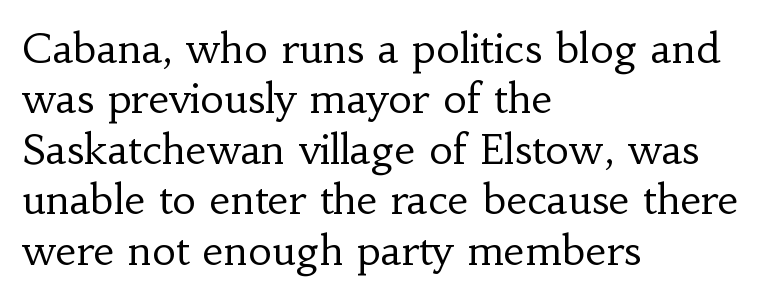
The image shows 41 px regular-weight serif type, upright; set left-aligned, line spacing 1.23x, normal letter spacing, not underlined; low stroke contrast and a small x-height.
